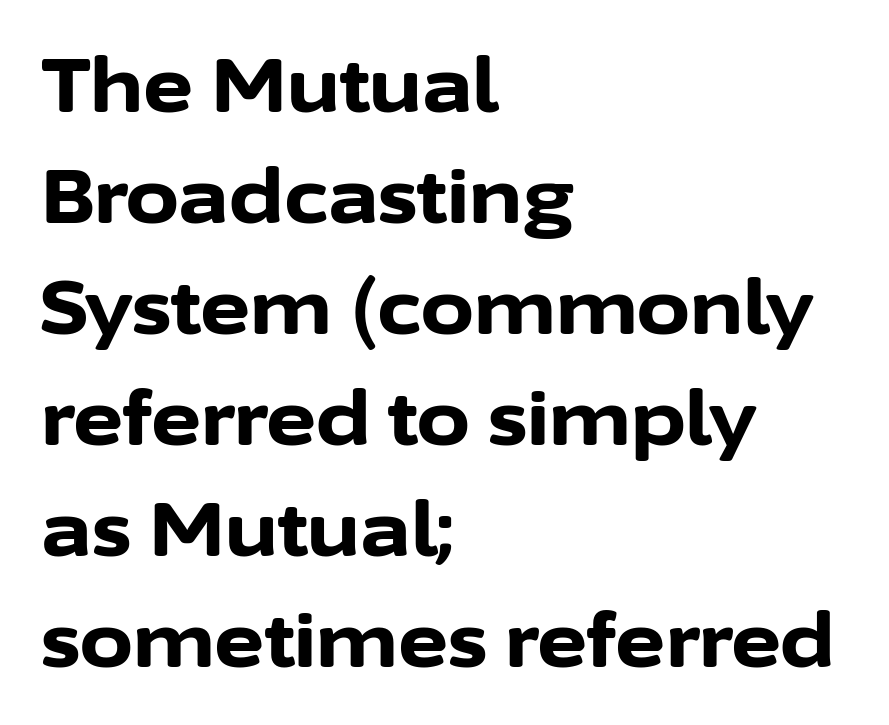
{"serif": "no", "italic": "no", "bold": "yes", "weight": "bold", "width": "normal", "stroke_contrast": "low", "x_height": "medium", "monospaced": "no", "underline": "no", "align": "left", "line_spacing": "normal", "line_spacing_ratio": 1.46, "letter_spacing": "normal", "letter_spacing_em": 0.0, "glyph_px": 76}
